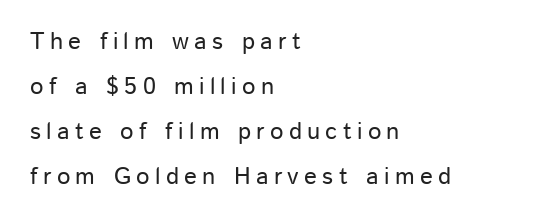
The image shows 24 px text type, upright; set left-aligned, line spacing 1.87x, unusually wide letter spacing (+0.22 em), not underlined.
